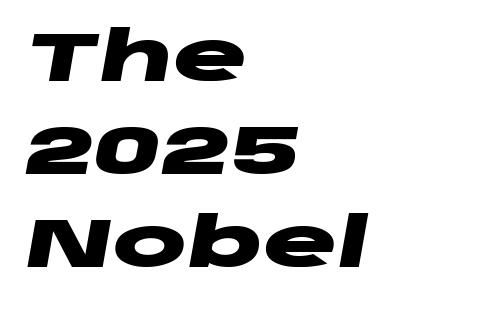
{"italic": "yes", "lean": "right", "slant_degrees": 10, "bold": "yes", "weight": "heavy", "width": "wide", "stroke_contrast": "low", "x_height": "large", "monospaced": "no", "underline": "no", "align": "left", "line_spacing": "normal", "line_spacing_ratio": 1.35, "letter_spacing": "normal", "letter_spacing_em": 0.0, "glyph_px": 69}
